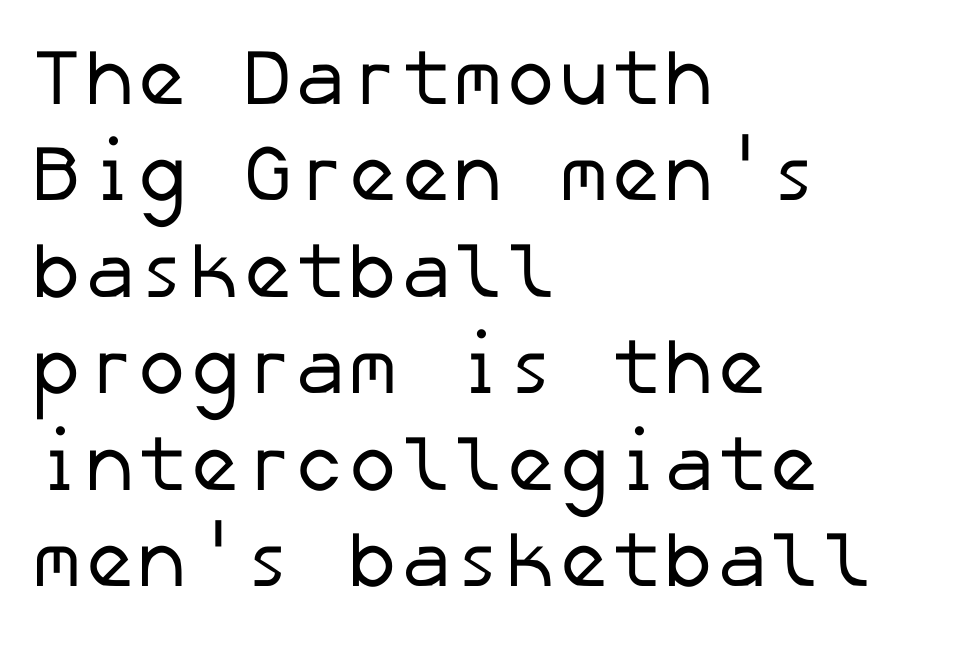
Typographically, this falls in the sans-serif category. Bare-footed words on every line. This is not heavy type; no bold has been used. Compared with a centered layout, this one pins lines to the left instead. Characters follow at the spacing the type designer built in.
